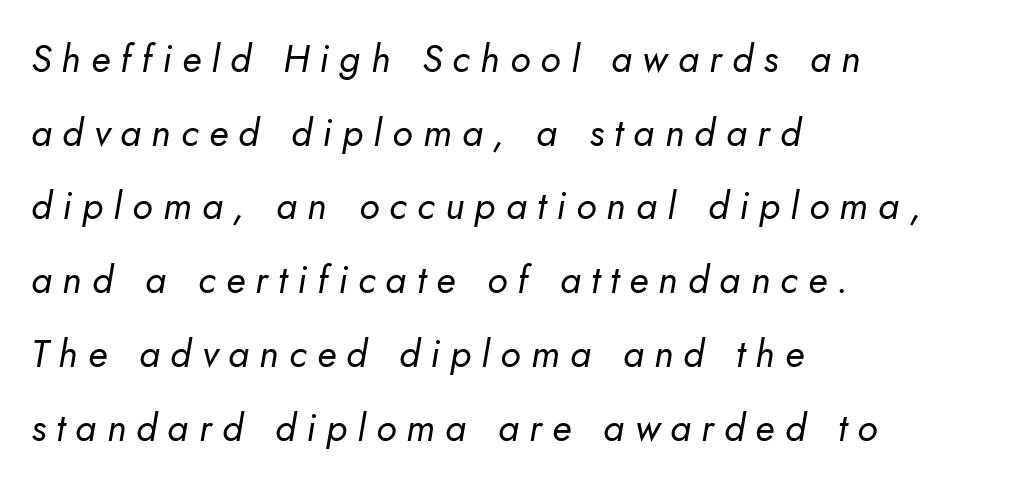
The image shows 38 px regular-weight type, italic (leaning right); set left-aligned, loose line spacing (1.94x), unusually wide letter spacing (+0.27 em), not underlined; low stroke contrast and a small x-height.
